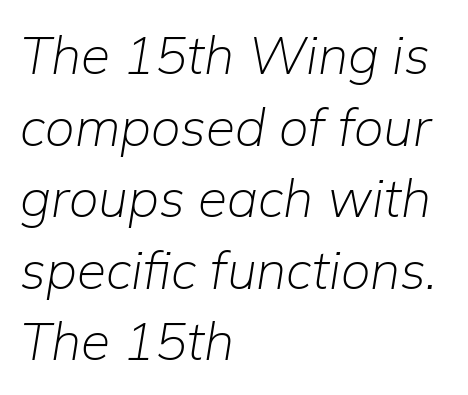
{"italic": "yes", "lean": "right", "slant_degrees": 9, "bold": "no", "weight": "light", "width": "normal", "stroke_contrast": "low", "x_height": "medium", "monospaced": "no", "underline": "no", "align": "left", "line_spacing": "normal", "line_spacing_ratio": 1.35, "letter_spacing": "normal", "letter_spacing_em": 0.0, "glyph_px": 53}
